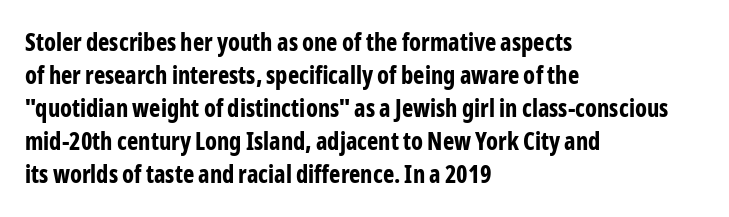
Q: Is the text bold? A: Yes.
Q: Is the text italic (slanted)? A: No, it is upright.
Q: Is the text underlined? A: No.
Q: How is the paragraph aligned? A: Left-aligned.
Q: Is the spacing between letters normal or unusually wide? A: Normal.
Q: Is the spacing between lines tight, normal or loose? A: Normal.
